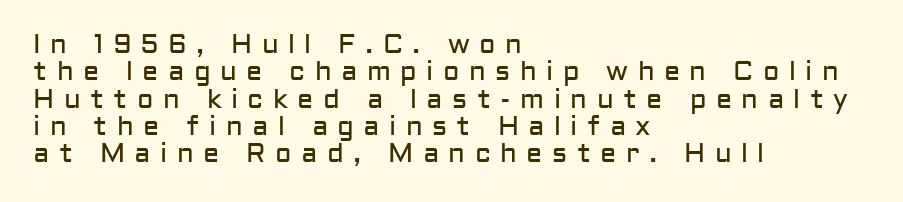
The image shows 27 px text type, upright; set left-aligned, tight line spacing (1.01x), unusually wide letter spacing (+0.35 em), not underlined.
